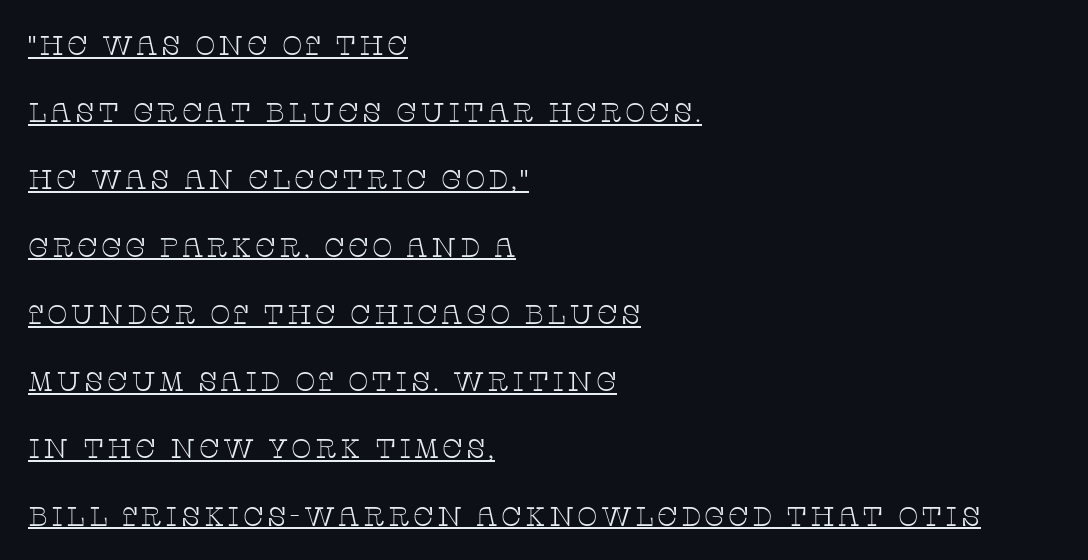
Does the leading feel generous? Absolutely, it's lavish. These lines stack with their left ends in a neat column. A roman cut, with each character standing at attention. The cut favours lightness, reaching ordinary text weight at its darkest. The passage shown is underscored from start to finish.
